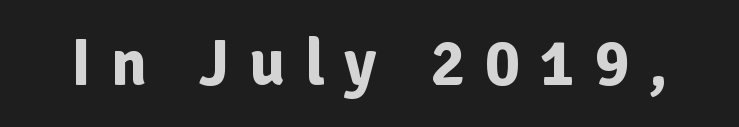
{"serif": "no", "italic": "no", "bold": "yes", "weight": "bold", "width": "normal", "stroke_contrast": "low", "x_height": "medium", "monospaced": "no", "underline": "no", "letter_spacing": "wide", "letter_spacing_em": 0.29, "glyph_px": 66}
